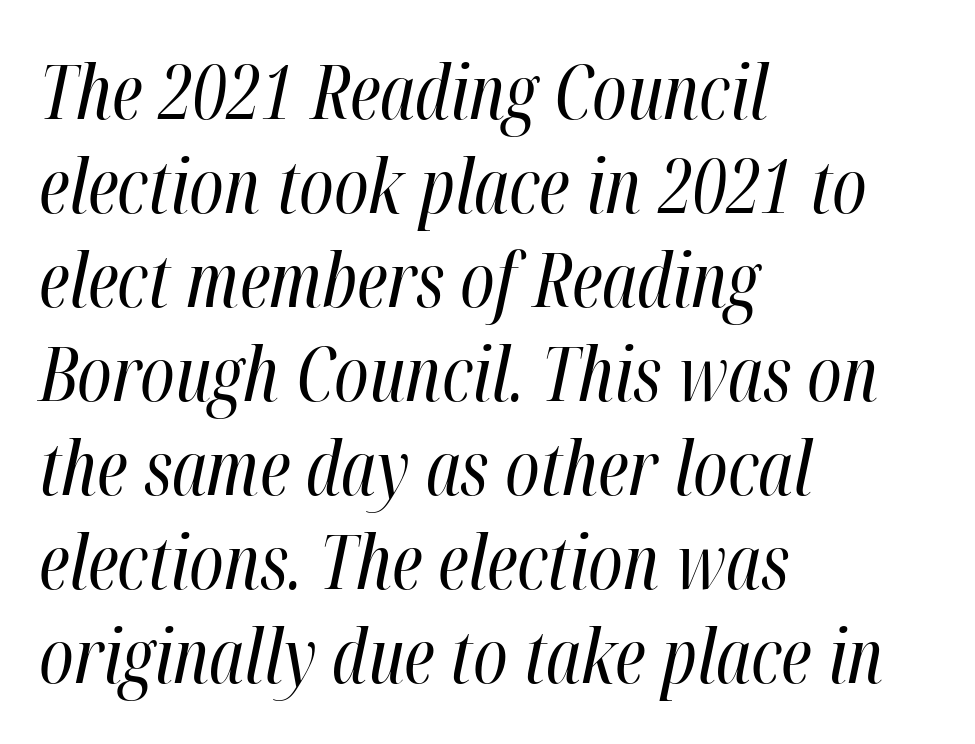
Style check: oblique. No word sits above an underline. Weight: in the light-to-regular range. Standard letterfit; no display-style spreading of the glyphs. If you measured baseline to baseline, you'd find a middling distance.
